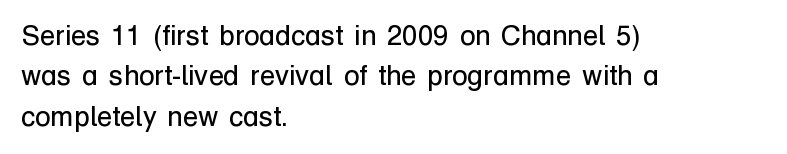
This sample is left-justified, so line endings fall wherever the words run out. Tracking value appears to be zero — textbook default spacing. Serifs: no, the terminals of the letterforms are clean. A light-to-regular cut is what we see here. The letters advance in unequal steps, a hallmark of proportional type.
